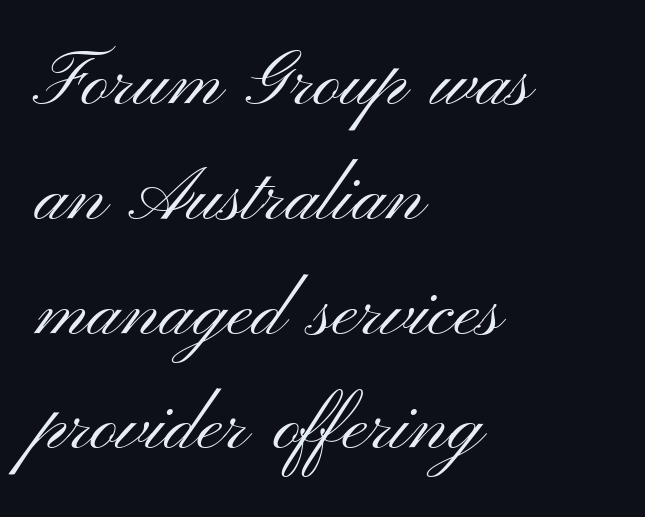
Q: Is the text bold? A: No.
Q: Is the text italic (slanted)? A: Yes.
Q: Is the typeface a serif or a sans-serif typeface? A: Sans-serif.
Q: Is the text underlined? A: No.
Q: How is the paragraph aligned? A: Left-aligned.
Q: Is the spacing between letters normal or unusually wide? A: Normal.
Q: Is the spacing between lines tight, normal or loose? A: Normal.
Q: Width (condensed, normal, or wide)? A: Wide.
Q: Stroke contrast? A: Medium.
Q: x-height? A: Small.
Q: Monospaced? A: No.
